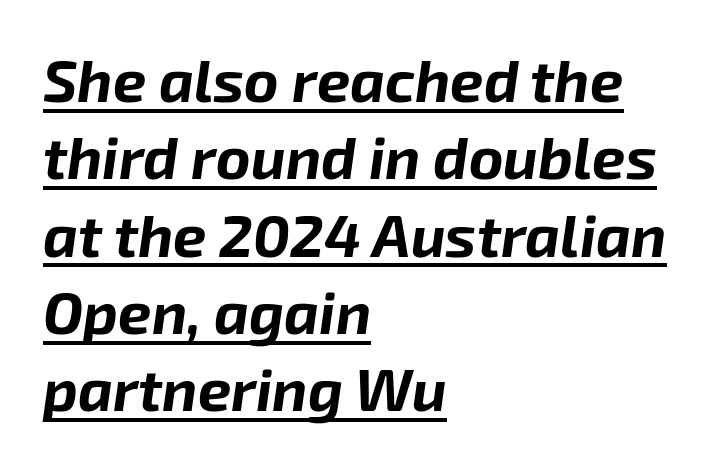
The axis of the letterforms is tilted away from vertical. If you drew a ruler down the left edge, every line would touch it. The face used here appears with an underline applied. The lines sit at an ordinary, default distance from one another.
